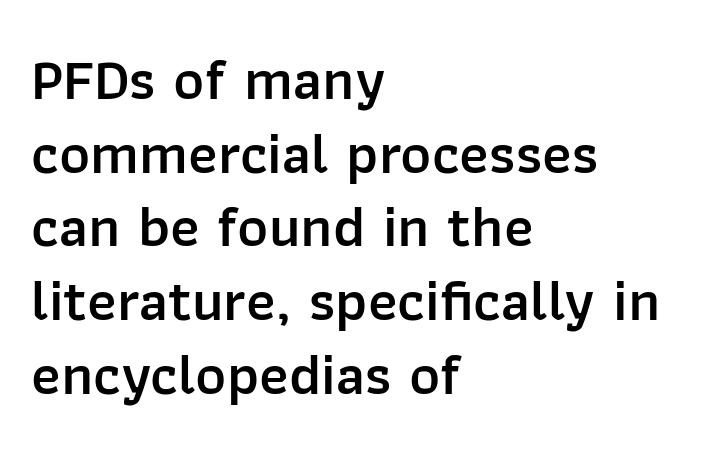
Q: Is the text bold? A: Semi-bold.
Q: Is the text italic (slanted)? A: No, it is upright.
Q: Is the typeface a serif or a sans-serif typeface? A: Sans-serif.
Q: Is the text underlined? A: No.
Q: How is the paragraph aligned? A: Left-aligned.
Q: Is the spacing between letters normal or unusually wide? A: Normal.
Q: Is the spacing between lines tight, normal or loose? A: Normal.
Q: Width (condensed, normal, or wide)? A: Normal.
Q: Stroke contrast? A: Low.
Q: x-height? A: Medium.
Q: Monospaced? A: No.
